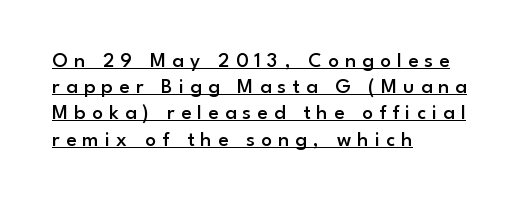
This sample keeps an unexceptional amount of space between lines. In designer terms, the underline attribute is active on this setting. Emphasis by weight is partial: semibold. Does extra space separate the letters? Yes, quite a lot of it.
